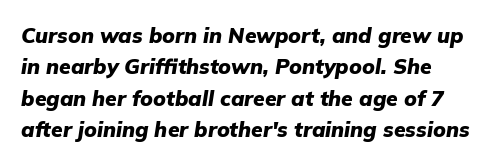
The image shows 21 px bold type, italic (leaning right); set normal line spacing (1.5x), normal letter spacing, not underlined.
